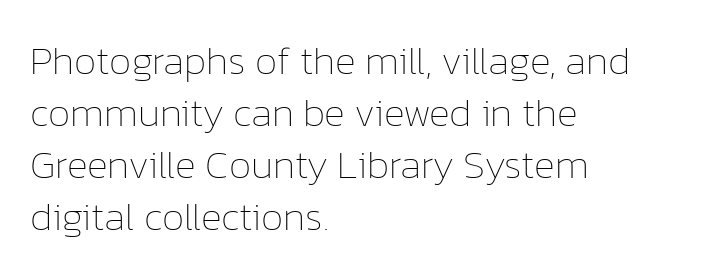
Bold? No — there's no thickening of the strokes. A roman cut, with each character standing at attention. The lines are quadded left. A typesetter would call this proportional, since set widths differ per character. This sample uses plain, unmodified letter spacing.
